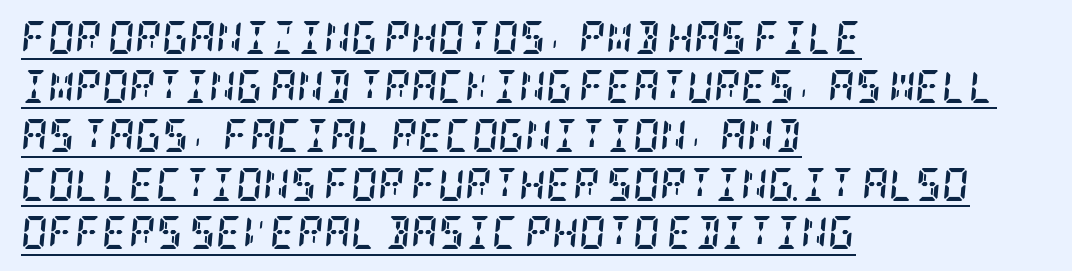
{"serif": "yes", "italic": "yes", "lean": "right", "slant_degrees": 5, "bold": "yes", "weight": "semibold", "width": "condensed", "stroke_contrast": "low", "x_height": "large", "underline": "yes", "align": "left", "line_spacing": "normal", "line_spacing_ratio": 1.48, "letter_spacing": "normal", "letter_spacing_em": 0.0, "glyph_px": 33}
